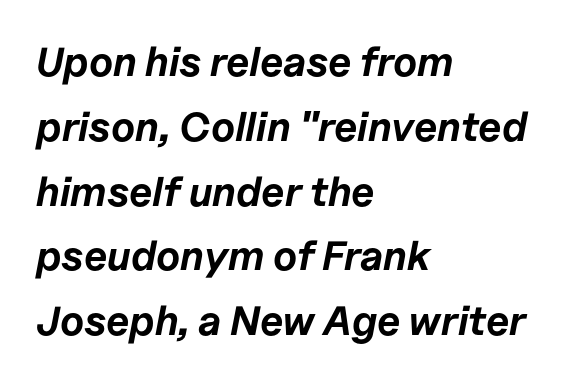
Looks like regular typesetting: each glyph gets only the width it needs. This sample keeps an unexceptional amount of space between lines. Each line starts at the same left margin while the right side varies. The type is set solid horizontally, with unmodified tracking.
